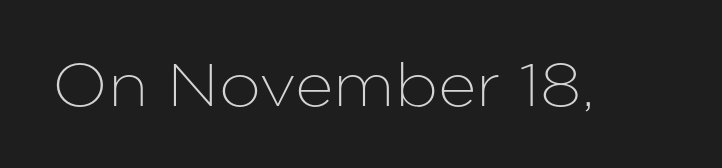
Q: Is the text italic (slanted)? A: No, it is upright.
Q: Is the typeface a serif or a sans-serif typeface? A: Sans-serif.
Q: Is the text underlined? A: No.
Q: Is the spacing between letters normal or unusually wide? A: Normal.
Q: Width (condensed, normal, or wide)? A: Normal.
Q: Stroke contrast? A: Low.
Q: x-height? A: Medium.
Q: Monospaced? A: No.
